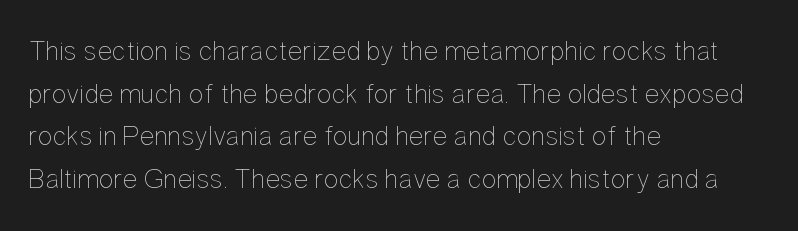
The image shows 28 px thin, condensed type, upright; set left-aligned, normal line spacing (1.52x), normal letter spacing, not underlined; low stroke contrast and a medium x-height.
